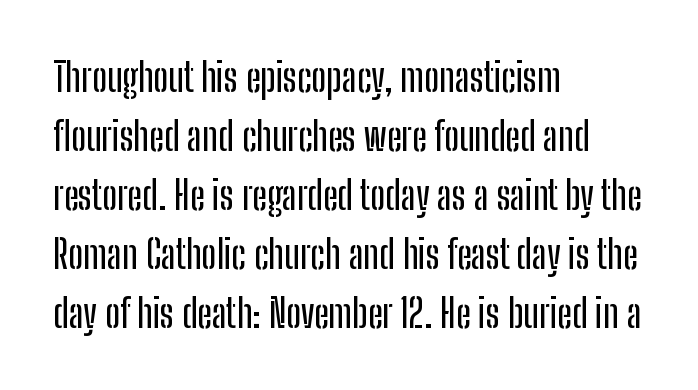
{"serif": "no", "italic": "no", "width": "condensed", "stroke_contrast": "low", "x_height": "medium", "monospaced": "no", "underline": "no", "align": "left", "line_spacing": "normal", "line_spacing_ratio": 1.51, "letter_spacing": "normal", "letter_spacing_em": 0.0, "glyph_px": 39}
